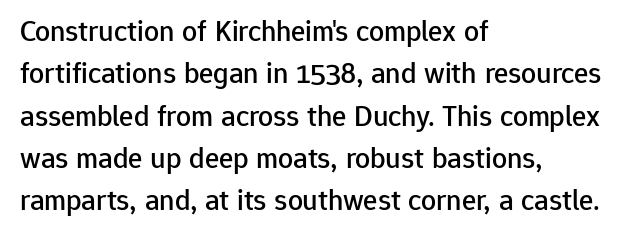
Q: Is the text italic (slanted)? A: No, it is upright.
Q: Is the typeface a serif or a sans-serif typeface? A: Sans-serif.
Q: Is the text underlined? A: No.
Q: How is the paragraph aligned? A: Left-aligned.
Q: Is the spacing between letters normal or unusually wide? A: Normal.
Q: Is the spacing between lines tight, normal or loose? A: Normal.
Q: Width (condensed, normal, or wide)? A: Normal.
Q: Stroke contrast? A: Low.
Q: x-height? A: Medium.
Q: Monospaced? A: No.
